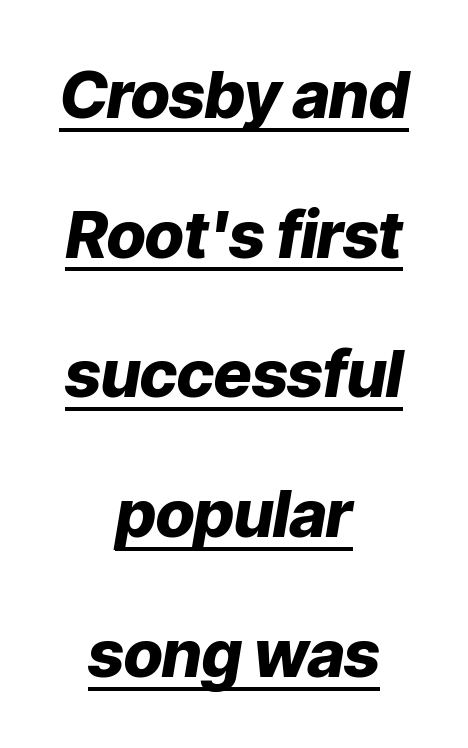
{"italic": "yes", "lean": "right", "slant_degrees": 9, "bold": "yes", "weight": "heavy", "width": "normal", "stroke_contrast": "low", "x_height": "medium", "monospaced": "no", "underline": "yes", "align": "center", "line_spacing": "loose", "line_spacing_ratio": 2.15, "letter_spacing": "normal", "letter_spacing_em": 0.0, "glyph_px": 65}
